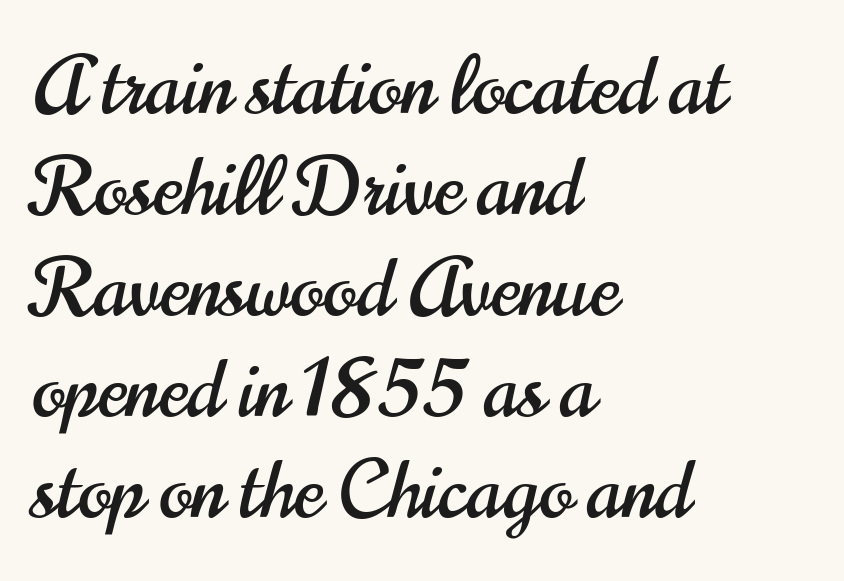
Q: Is the text italic (slanted)? A: Yes.
Q: Is the typeface a serif or a sans-serif typeface? A: Sans-serif.
Q: Is the text underlined? A: No.
Q: How is the paragraph aligned? A: Left-aligned.
Q: Is the spacing between letters normal or unusually wide? A: Normal.
Q: Is the spacing between lines tight, normal or loose? A: Normal.
Q: Width (condensed, normal, or wide)? A: Condensed.
Q: Stroke contrast? A: High.
Q: x-height? A: Small.
Q: Monospaced? A: No.
